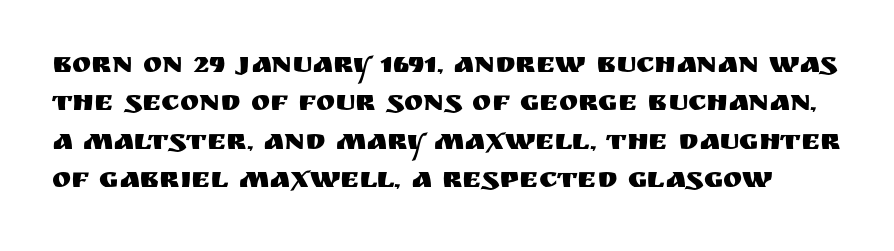
Q: Is the text italic (slanted)? A: No, it is upright.
Q: Is the typeface a serif or a sans-serif typeface? A: Sans-serif.
Q: Is the text underlined? A: No.
Q: Is the spacing between letters normal or unusually wide? A: Normal.
Q: Is the spacing between lines tight, normal or loose? A: Normal.
Q: Width (condensed, normal, or wide)? A: Normal.
Q: Stroke contrast? A: Medium.
Q: x-height? A: Large.
Q: Monospaced? A: No.
